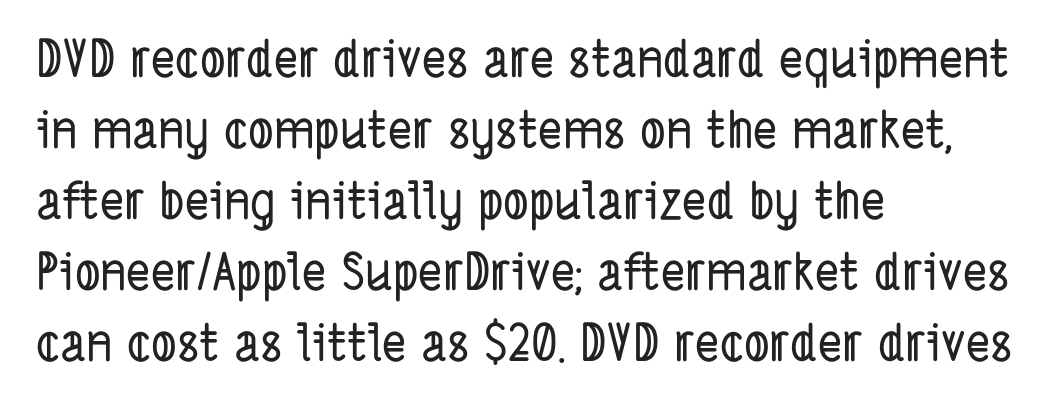
The image shows 51 px condensed sans-serif type; set left-aligned, normal line spacing (1.39x), normal letter spacing, not underlined; low stroke contrast and a medium x-height.
